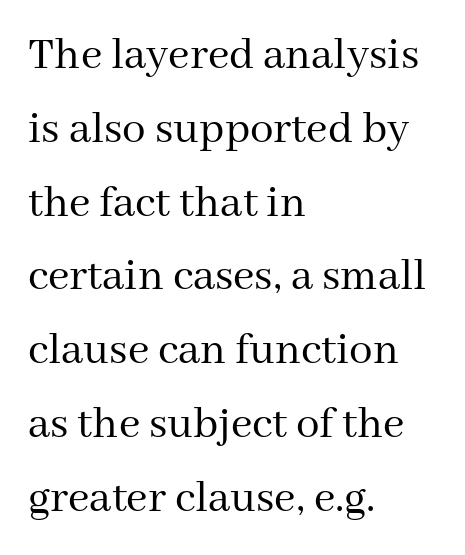
The axis of the letterforms is exactly vertical. Stroke thickness stays within the range of a standard reading face or lighter. This sample uses a serif face. Each letter keeps its own natural width here, so spacing adapts to shape. Underline: absent. Observe the ordinary spacing: letters are neighbours, not strangers.
